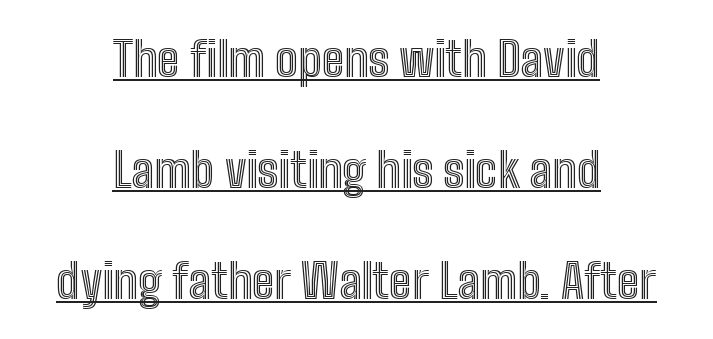
Every row of glyphs is offset so its center matches the block's center. Rows of type keep a wide berth in the vertical direction. The type sits square on the baseline with zero lean. Notice how a bar underscores the lettering throughout. Spacing verdict: proportional, widths tailored to each character.
